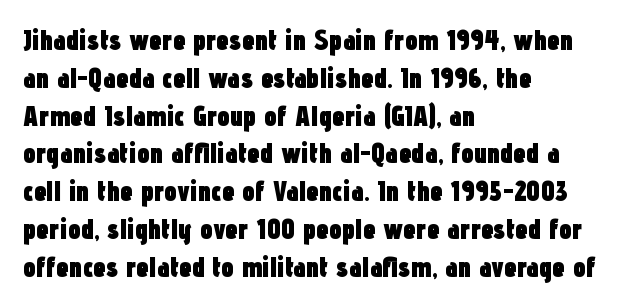
Q: Is the text bold? A: Yes.
Q: Is the text italic (slanted)? A: No, it is upright.
Q: Is the typeface a serif or a sans-serif typeface? A: Sans-serif.
Q: Is the text underlined? A: No.
Q: How is the paragraph aligned? A: Left-aligned.
Q: Is the spacing between letters normal or unusually wide? A: Normal.
Q: Is the spacing between lines tight, normal or loose? A: Normal.
Q: Width (condensed, normal, or wide)? A: Condensed.
Q: Stroke contrast? A: Low.
Q: x-height? A: Medium.
Q: Monospaced? A: No.
